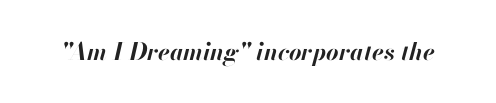
The image shows 24 px bold type, italic (leaning right); set normal letter spacing, not underlined.
